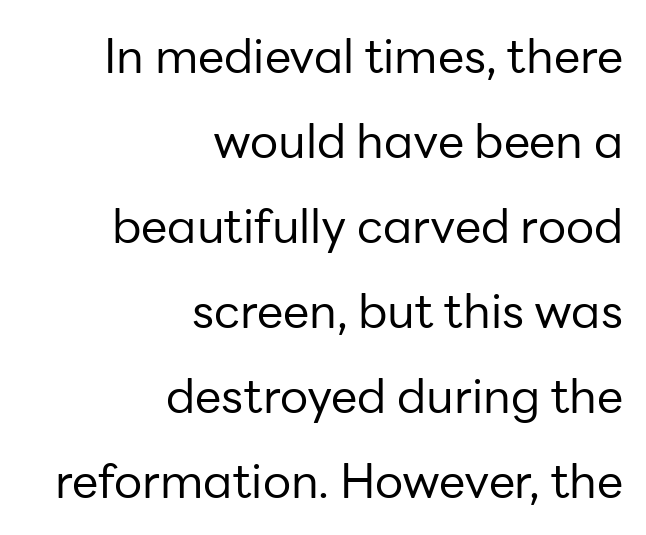
Q: Is the text bold? A: No.
Q: Is the text italic (slanted)? A: No, it is upright.
Q: Is the typeface a serif or a sans-serif typeface? A: Sans-serif.
Q: Is the text underlined? A: No.
Q: How is the paragraph aligned? A: Right-aligned.
Q: Is the spacing between letters normal or unusually wide? A: Normal.
Q: Width (condensed, normal, or wide)? A: Normal.
Q: Stroke contrast? A: Low.
Q: x-height? A: Medium.
Q: Monospaced? A: No.
